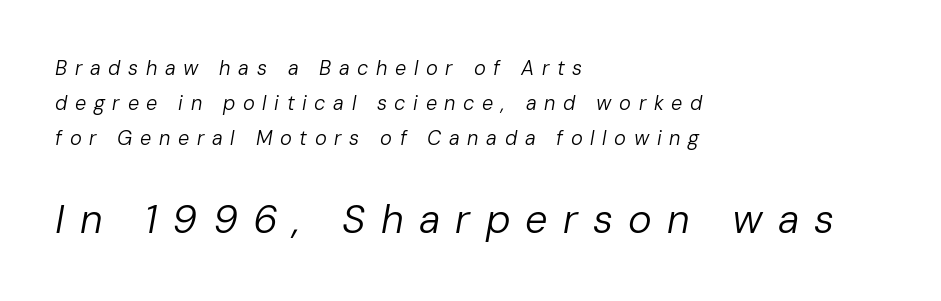
{"italic": "yes", "lean": "right", "slant_degrees": 10, "bold": "no", "weight": "regular", "width": "normal", "stroke_contrast": "low", "x_height": "medium", "monospaced": "no", "underline": "no", "align": "left", "line_spacing_ratio": 1.76, "letter_spacing": "wide", "letter_spacing_em": 0.38, "larger_block": "second", "size_ratio": 2.0, "glyph_px": 40}
